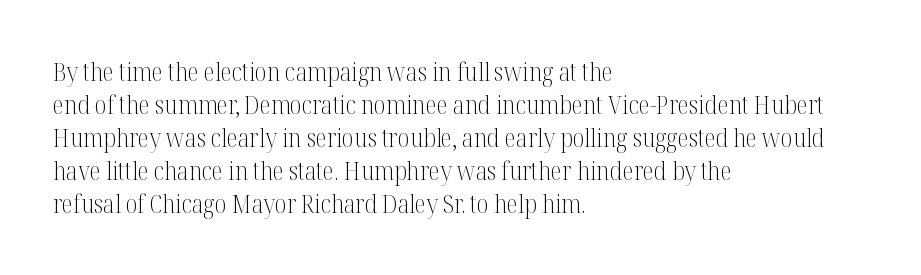
When letters stand straight like this, we call the style roman or upright. These lines sit exactly where default settings would place them. Students, note that the glyphs here touch the page at normal intervals. The passage shown is not bold in any degree. In CSS terms this would be text-align: left. Underlining? Definitely not there.
